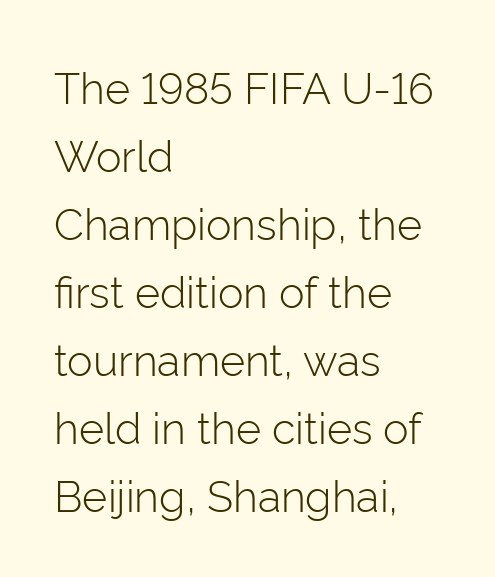
Evenly set lines give the paragraph a standard silhouette. Stroke thickness stays within the range of a standard reading face or lighter. Letters rest on an invisible, unmarked baseline. Unlike a traditional serif, this face leaves its strokes unadorned.
